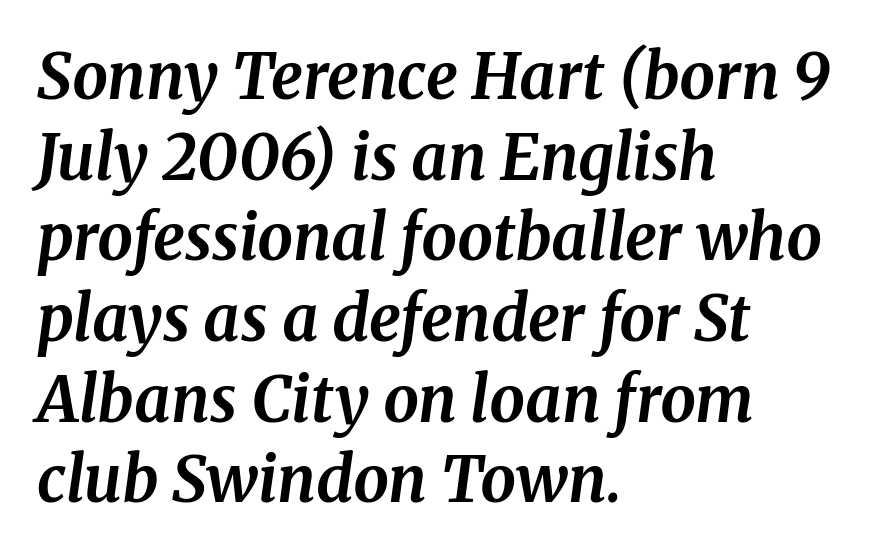
Clear beneath every line of the passage. A serif font was chosen for this passage. The paragraph has a hard left edge and a soft right edge. A typesetter would call this proportional, since set widths differ per character.
